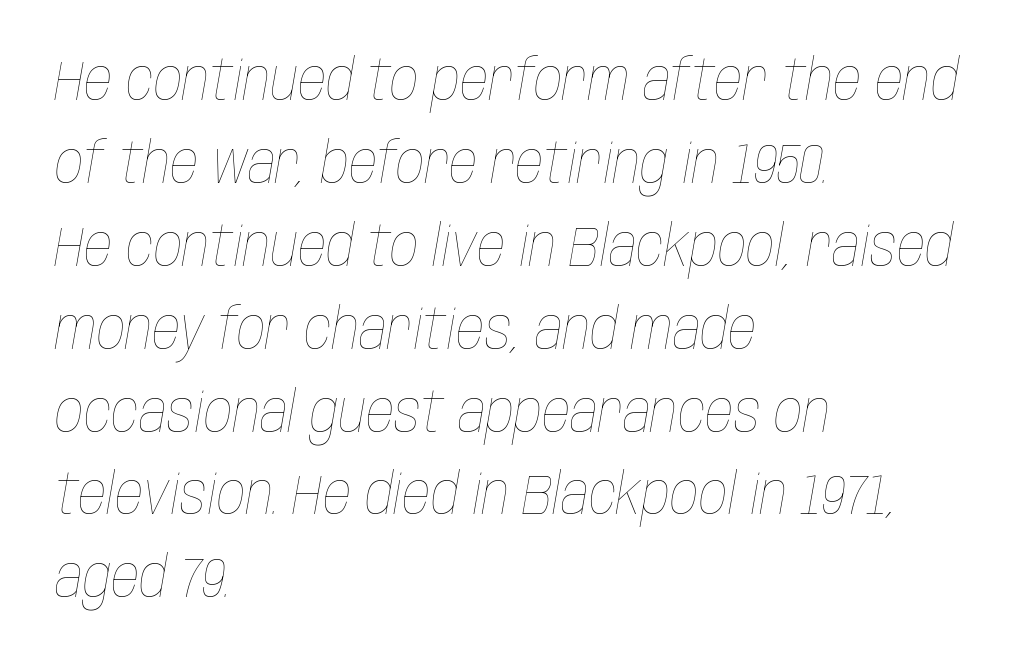
Q: Is the text bold? A: No.
Q: Is the text italic (slanted)? A: Yes, it leans right by about 10 degrees.
Q: Is the text underlined? A: No.
Q: How is the paragraph aligned? A: Left-aligned.
Q: Is the spacing between letters normal or unusually wide? A: Normal.
Q: Is the spacing between lines tight, normal or loose? A: Normal.
Q: Width (condensed, normal, or wide)? A: Condensed.
Q: Stroke contrast? A: Low.
Q: x-height? A: Large.
Q: Monospaced? A: No.
